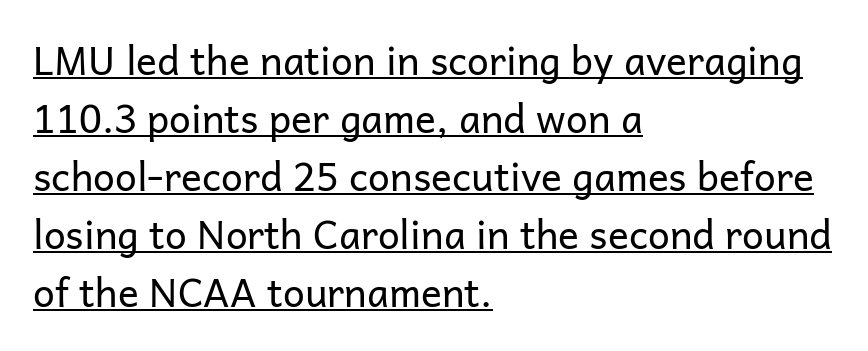
{"serif": "no", "italic": "no", "bold": "no", "weight": "regular", "width": "normal", "stroke_contrast": "low", "x_height": "medium", "monospaced": "no", "underline": "yes", "align": "left", "line_spacing": "normal", "line_spacing_ratio": 1.49, "letter_spacing": "normal", "letter_spacing_em": 0.0, "glyph_px": 39}
